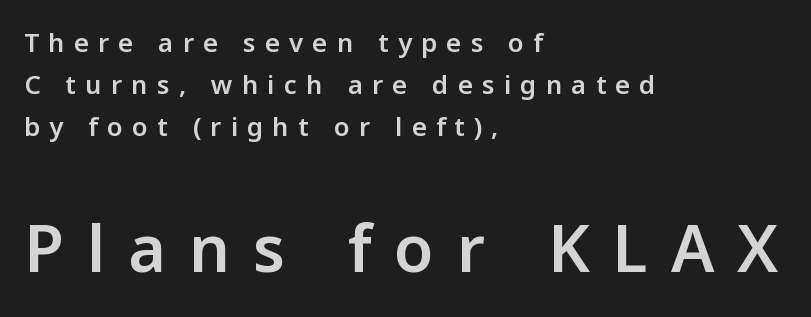
You get the small type first, then a jump to larger type. How are the letters spaced? Widely, with obvious added tracking. Rows of type keep a routine distance in the vertical direction. A fair bit of extra ink — the face is semibold, not bold.
